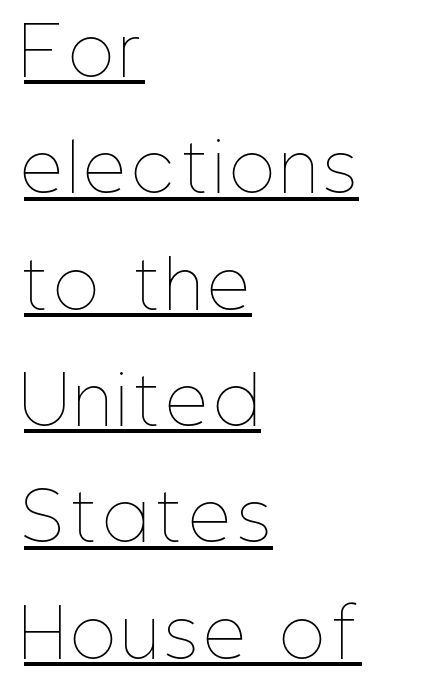
{"italic": "no", "bold": "no", "weight": "thin", "width": "condensed", "stroke_contrast": "low", "x_height": "medium", "monospaced": "no", "underline": "yes", "align": "left", "line_spacing_ratio": 1.79, "glyph_px": 65}
